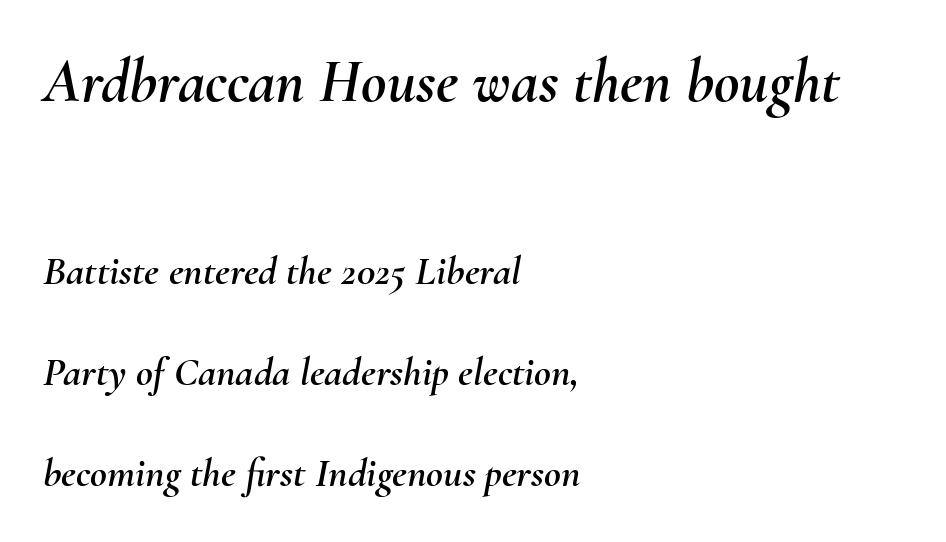
Looks like regular typesetting: each glyph gets only the width it needs. Letter spacing: default. Characters are canted at an angle relative to the baseline's perpendicular. Only glyphs here, with clear space below each row.
